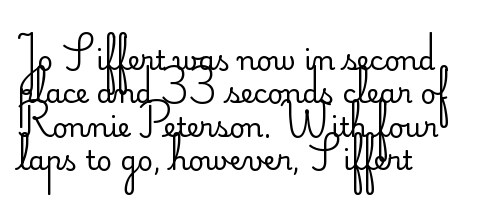
The image shows 27 px text type, upright; set left-aligned, line spacing 1.24x, normal letter spacing, not underlined.
